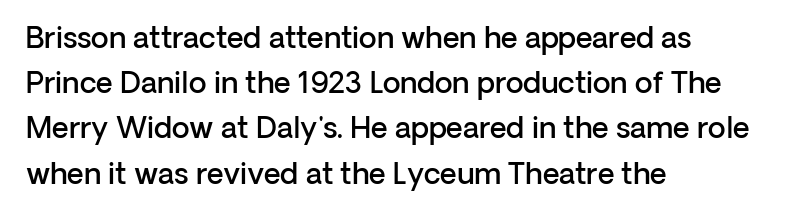
{"serif": "no", "italic": "no", "bold": "semi", "weight": "semibold", "width": "normal", "stroke_contrast": "low", "x_height": "medium", "monospaced": "no", "underline": "no", "align": "left", "line_spacing": "normal", "line_spacing_ratio": 1.56, "letter_spacing": "normal", "letter_spacing_em": 0.0, "glyph_px": 29}
